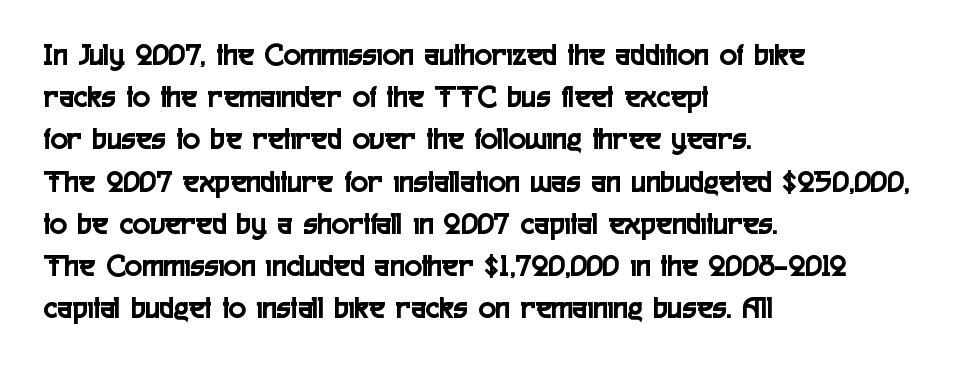
Q: Is the text italic (slanted)? A: No, it is upright.
Q: Is the typeface a serif or a sans-serif typeface? A: Sans-serif.
Q: Is the text underlined? A: No.
Q: How is the paragraph aligned? A: Left-aligned.
Q: Is the spacing between letters normal or unusually wide? A: Normal.
Q: Is the spacing between lines tight, normal or loose? A: Normal.
Q: Width (condensed, normal, or wide)? A: Condensed.
Q: x-height? A: Medium.
Q: Monospaced? A: No.
